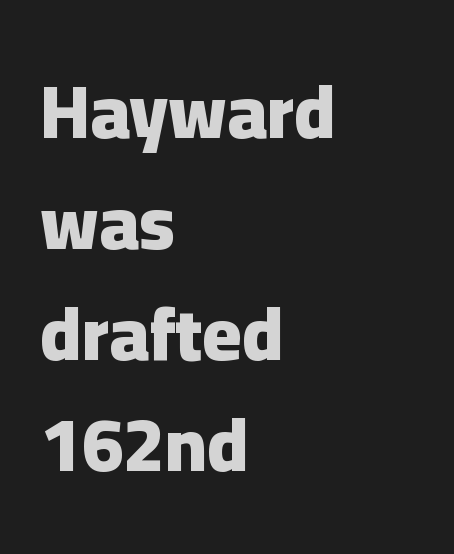
{"serif": "no", "italic": "no", "bold": "yes", "weight": "heavy", "width": "normal", "stroke_contrast": "low", "x_height": "medium", "monospaced": "no", "underline": "no", "align": "left", "line_spacing": "normal", "line_spacing_ratio": 1.48, "letter_spacing": "normal", "letter_spacing_em": 0.0, "glyph_px": 75}
